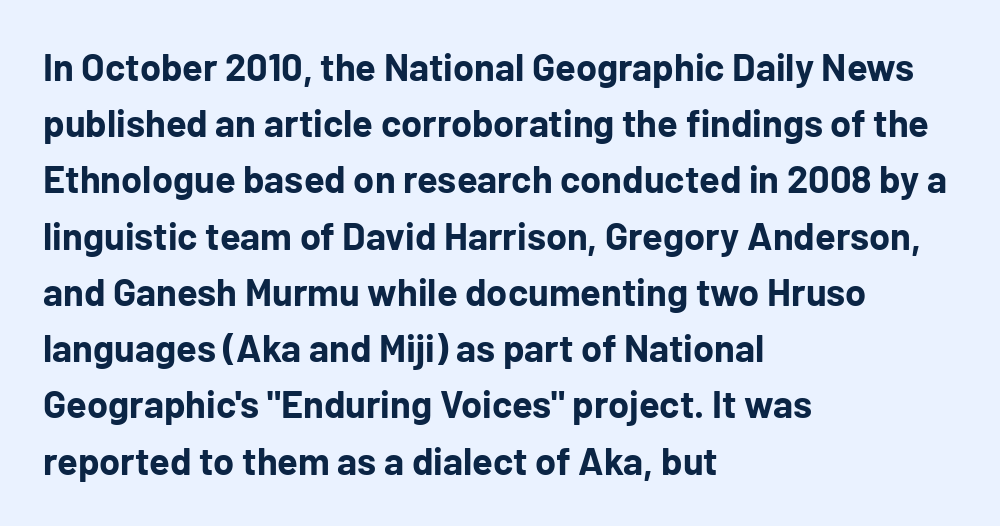
The image shows 38 px bold sans-serif type, upright; set left-aligned, normal line spacing (1.48x), normal letter spacing, not underlined; low stroke contrast and a medium x-height.
